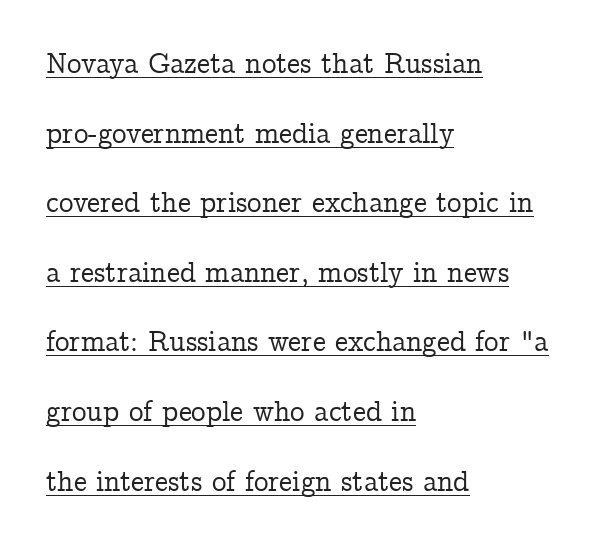
{"serif": "yes", "italic": "no", "width": "normal", "stroke_contrast": "low", "x_height": "medium", "monospaced": "no", "underline": "yes", "align": "left", "line_spacing": "loose", "line_spacing_ratio": 2.4, "letter_spacing": "normal", "letter_spacing_em": 0.0, "glyph_px": 29}
